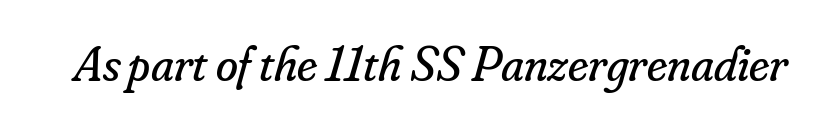
{"serif": "yes", "italic": "yes", "lean": "right", "slant_degrees": 16, "bold": "no", "weight": "regular", "width": "normal", "stroke_contrast": "low", "x_height": "small", "monospaced": "no", "underline": "no", "letter_spacing": "normal", "letter_spacing_em": 0.0, "glyph_px": 50}
